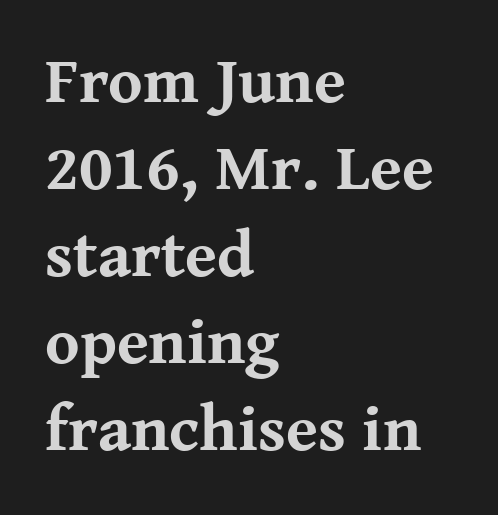
Q: Is the text bold? A: Yes.
Q: Is the text italic (slanted)? A: No, it is upright.
Q: Is the typeface a serif or a sans-serif typeface? A: Serif.
Q: Is the text underlined? A: No.
Q: How is the paragraph aligned? A: Left-aligned.
Q: Is the spacing between letters normal or unusually wide? A: Normal.
Q: Is the spacing between lines tight, normal or loose? A: Normal.
Q: Width (condensed, normal, or wide)? A: Normal.
Q: Stroke contrast? A: Medium.
Q: x-height? A: Medium.
Q: Monospaced? A: No.
